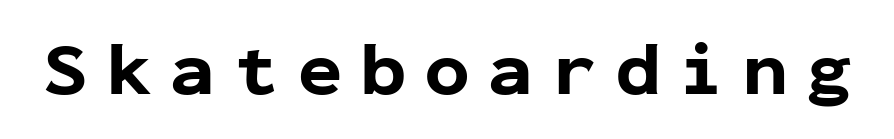
The image shows 74 px bold sans-serif type, upright, monospaced; set unusually wide letter spacing (+0.26 em), not underlined; low stroke contrast and a medium x-height.
